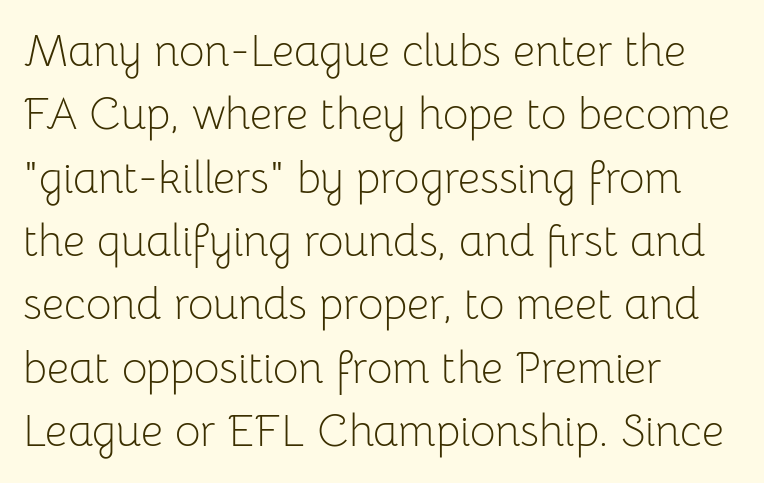
The image shows 44 px light sans-serif type, upright; set left-aligned, normal line spacing (1.44x), normal letter spacing, not underlined; low stroke contrast and a medium x-height.
